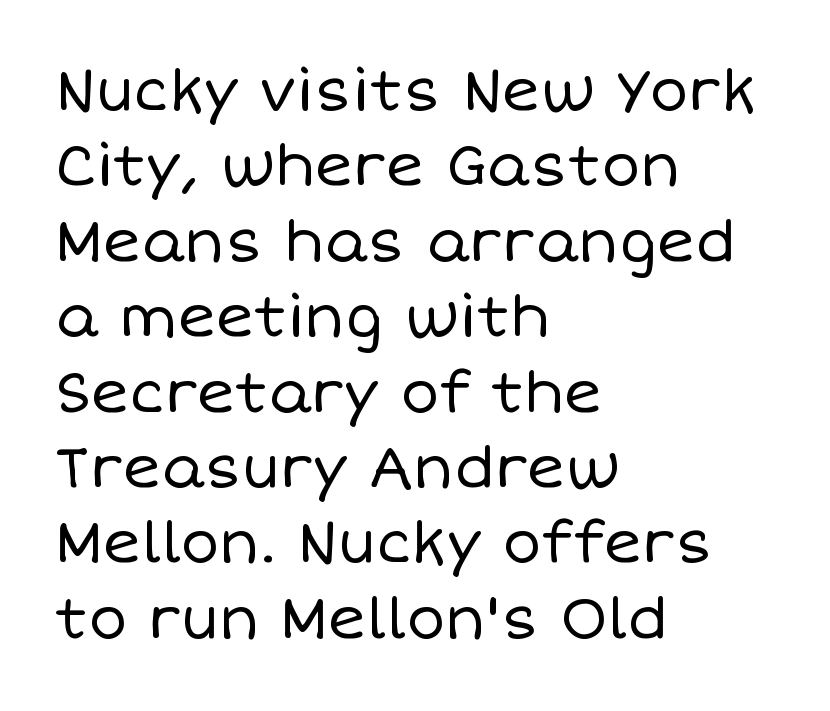
{"italic": "no", "bold": "no", "weight": "regular", "width": "normal", "stroke_contrast": "low", "x_height": "large", "monospaced": "no", "underline": "no", "align": "left", "line_spacing": "normal", "line_spacing_ratio": 1.3, "letter_spacing": "normal", "letter_spacing_em": 0.0, "glyph_px": 58}
